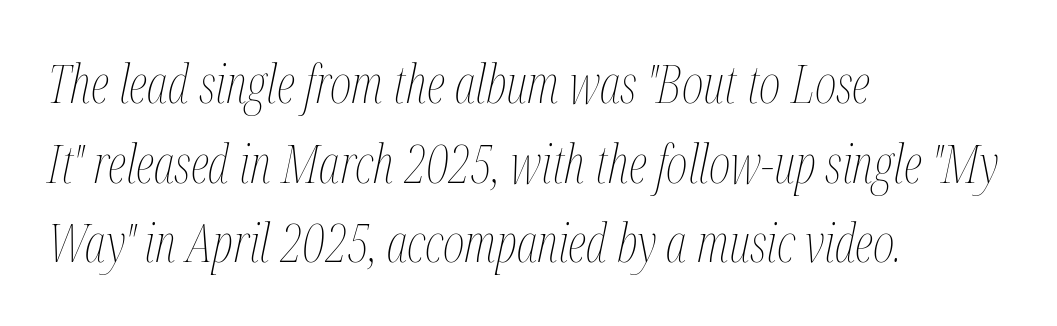
Q: Is the text bold? A: No.
Q: Is the text italic (slanted)? A: Yes, it leans right by about 12 degrees.
Q: Is the text underlined? A: No.
Q: How is the paragraph aligned? A: Left-aligned.
Q: Is the spacing between letters normal or unusually wide? A: Normal.
Q: Is the spacing between lines tight, normal or loose? A: Normal.
Q: Width (condensed, normal, or wide)? A: Condensed.
Q: Stroke contrast? A: Medium.
Q: x-height? A: Medium.
Q: Monospaced? A: No.
